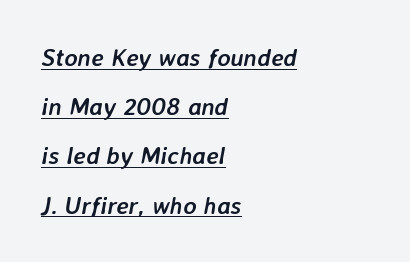
The image shows 25 px bold type, italic (leaning right); set left-aligned, loose line spacing (1.97x), normal letter spacing, underlined.
